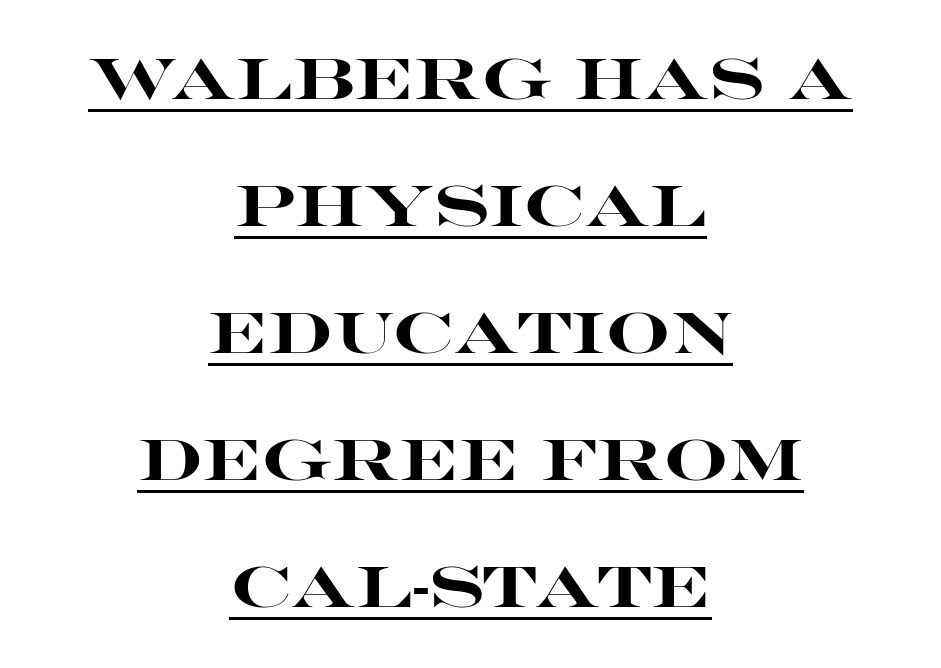
Q: Is the text bold? A: Yes.
Q: Is the text italic (slanted)? A: No, it is upright.
Q: Is the typeface a serif or a sans-serif typeface? A: Serif.
Q: Is the text underlined? A: Yes.
Q: How is the paragraph aligned? A: Centered.
Q: Is the spacing between letters normal or unusually wide? A: Normal.
Q: Is the spacing between lines tight, normal or loose? A: Loose.
Q: Width (condensed, normal, or wide)? A: Wide.
Q: Stroke contrast? A: High.
Q: x-height? A: Large.
Q: Monospaced? A: No.
